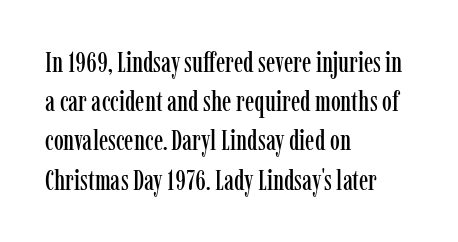
{"serif": "yes", "italic": "no", "width": "condensed", "stroke_contrast": "low", "x_height": "medium", "monospaced": "no", "underline": "no", "align": "left", "line_spacing": "normal", "line_spacing_ratio": 1.4, "letter_spacing": "normal", "letter_spacing_em": 0.0, "glyph_px": 28}
